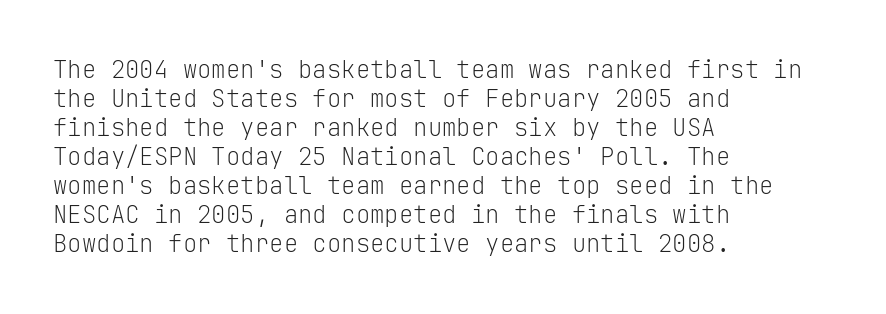
The strokes carry an ordinary text weight at most. Default kerning and tracking; the words read as compact shapes. The gap between lines stays unmarked. Does the lettering tilt? It doesn't — this is upright.
